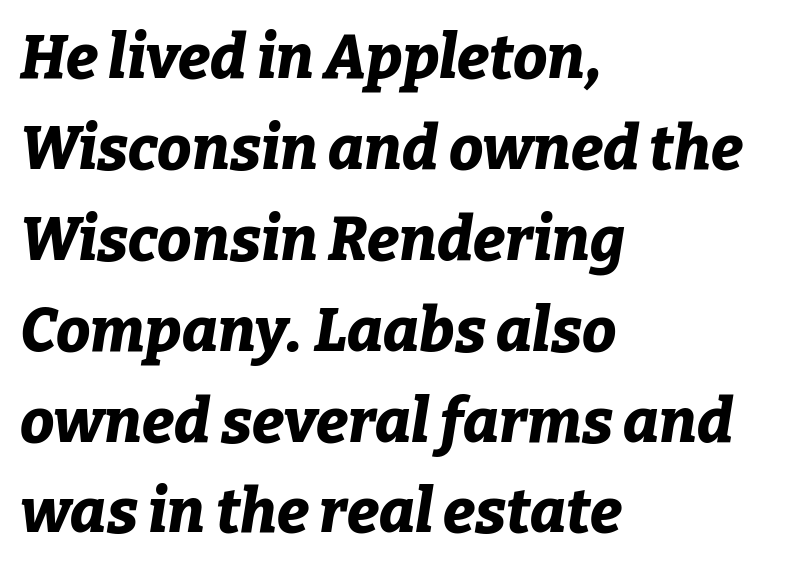
The image shows 61 px bold type, italic (leaning right); set left-aligned, normal line spacing (1.49x), normal letter spacing, not underlined; low stroke contrast and a medium x-height.
